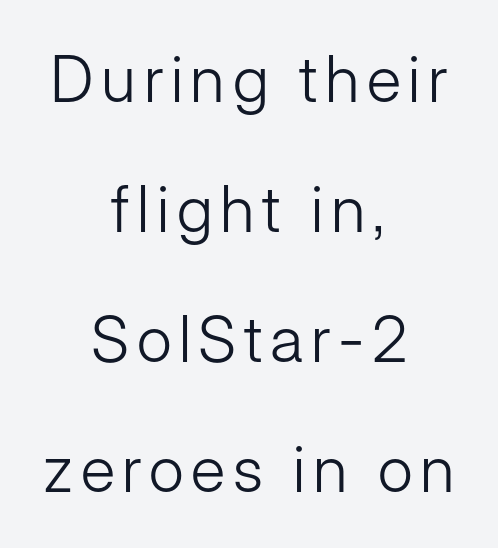
{"serif": "no", "italic": "no", "bold": "no", "weight": "light", "width": "normal", "stroke_contrast": "low", "x_height": "medium", "monospaced": "no", "underline": "no", "align": "center", "line_spacing": "loose", "line_spacing_ratio": 2.03, "glyph_px": 64}
